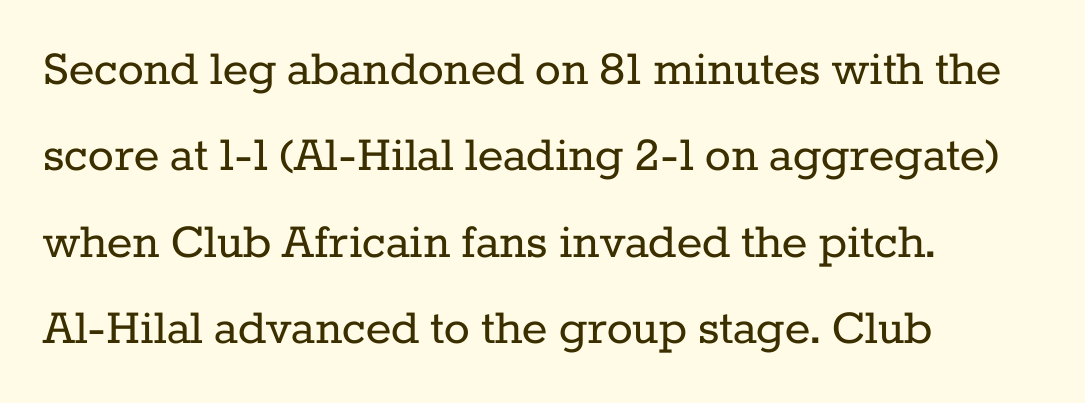
The image shows 54 px regular-weight serif type, upright; set left-aligned, normal line spacing (1.6x), normal letter spacing, not underlined; low stroke contrast and a medium x-height.
